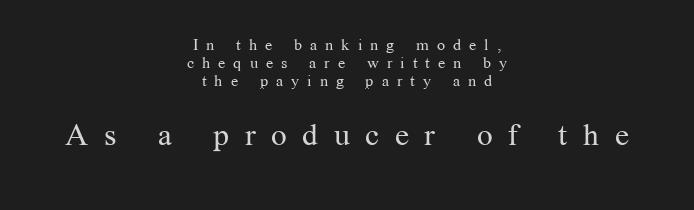
Q: Is the text bold? A: No.
Q: Is the text italic (slanted)? A: No, it is upright.
Q: Is the typeface a serif or a sans-serif typeface? A: Serif.
Q: Is the text underlined? A: No.
Q: How is the paragraph aligned? A: Centered.
Q: Is the spacing between letters normal or unusually wide? A: Unusually wide.
Q: Is the spacing between lines tight, normal or loose? A: Tight.
Q: Which block of text is set in a larger size, the first (top) or the second (bottom)? A: The second (bottom) one.
Q: Width (condensed, normal, or wide)? A: Normal.
Q: Stroke contrast? A: Medium.
Q: x-height? A: Medium.
Q: Monospaced? A: No.
